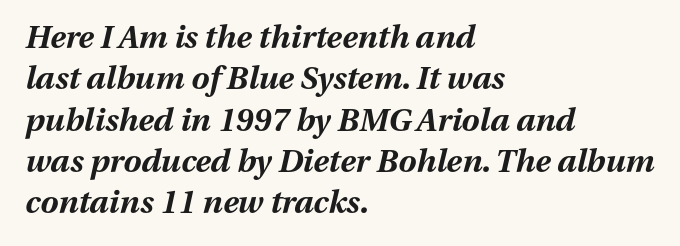
Q: Is the text bold? A: Yes.
Q: Is the text italic (slanted)? A: Yes, it leans right by about 13 degrees.
Q: Is the text underlined? A: No.
Q: How is the paragraph aligned? A: Left-aligned.
Q: Is the spacing between letters normal or unusually wide? A: Normal.
Q: Is the spacing between lines tight, normal or loose? A: Normal.
Q: Width (condensed, normal, or wide)? A: Normal.
Q: Stroke contrast? A: Medium.
Q: x-height? A: Medium.
Q: Monospaced? A: No.
